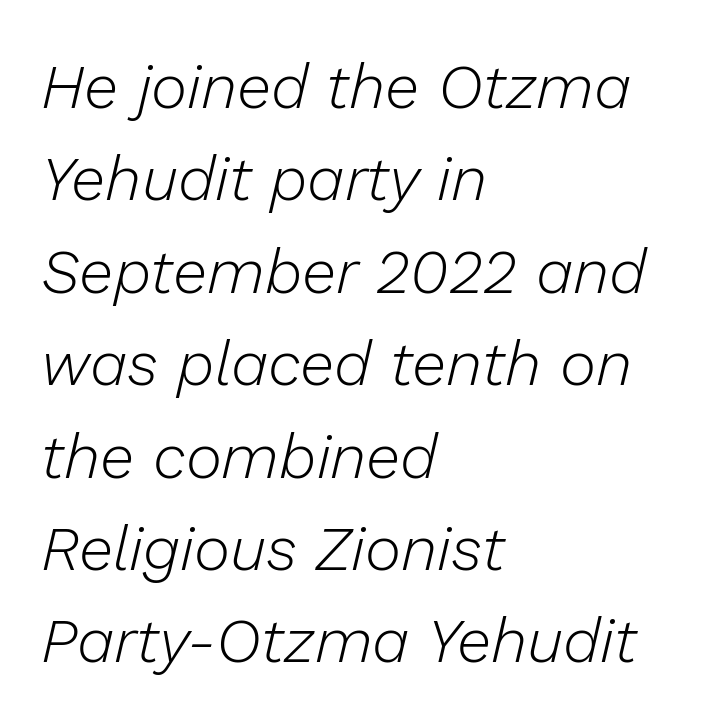
The image shows 62 px light type, italic (leaning right); set left-aligned, normal line spacing (1.49x), normal letter spacing, not underlined; low stroke contrast and a medium x-height.
